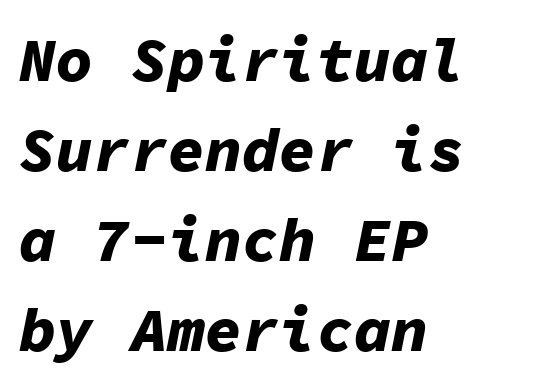
The letters march in equal steps, a hallmark of fixed-pitch type. Weight check: bold — yes, fully. The type is set solid horizontally, with unmodified tracking. The area under the type is left untouched. Leading: standard.
